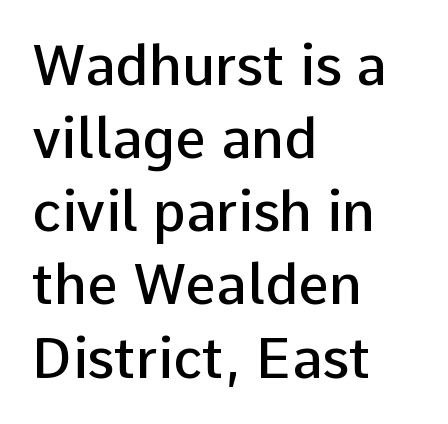
The image shows 55 px semibold sans-serif type, upright; set left-aligned, normal line spacing (1.33x), normal letter spacing, not underlined; low stroke contrast and a medium x-height.
